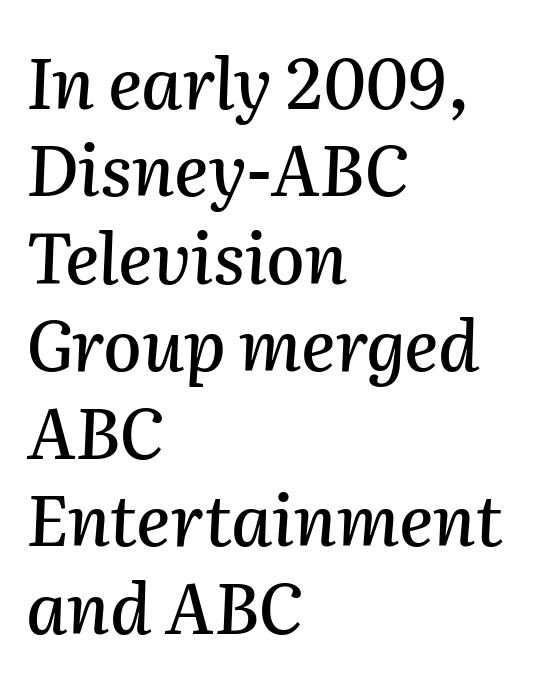
The image shows 70 px text type, italic (leaning right); set left-aligned, normal line spacing (1.25x), normal letter spacing, not underlined; medium stroke contrast and a medium x-height.
